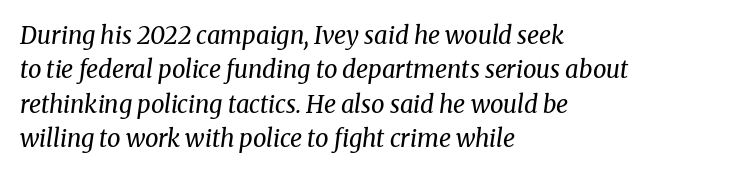
{"italic": "yes", "lean": "right", "slant_degrees": 8, "bold": "no", "underline": "no", "align": "left", "line_spacing": "normal", "line_spacing_ratio": 1.43, "letter_spacing": "normal", "letter_spacing_em": 0.0, "glyph_px": 24}
